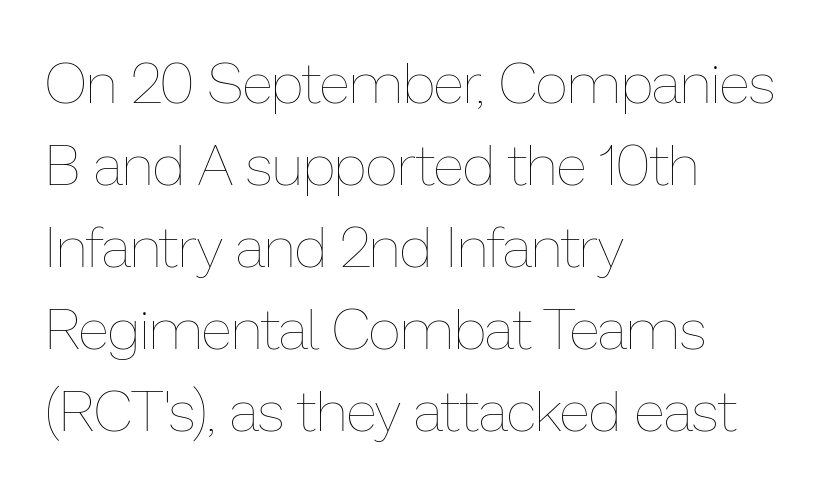
The gaps between neighbouring characters are ordinary and unremarkable. Letters have the restrained weight of plain body copy at most. Each letter keeps its own natural width here, so spacing adapts to shape. The glyphs are unaccompanied by any horizontal stroke below them.
